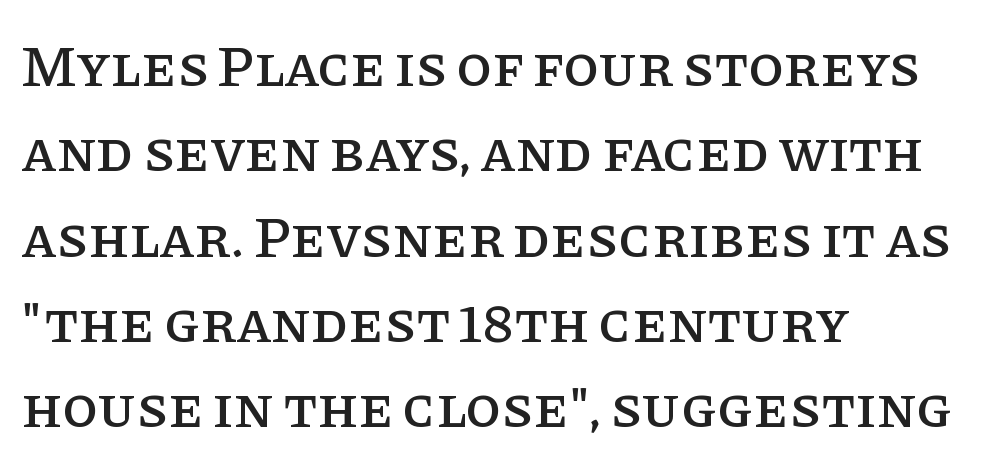
Q: Is the text italic (slanted)? A: No, it is upright.
Q: Is the typeface a serif or a sans-serif typeface? A: Serif.
Q: Is the text underlined? A: No.
Q: How is the paragraph aligned? A: Left-aligned.
Q: Is the spacing between letters normal or unusually wide? A: Normal.
Q: Is the spacing between lines tight, normal or loose? A: Normal.
Q: Width (condensed, normal, or wide)? A: Normal.
Q: Stroke contrast? A: Low.
Q: x-height? A: Large.
Q: Monospaced? A: No.
